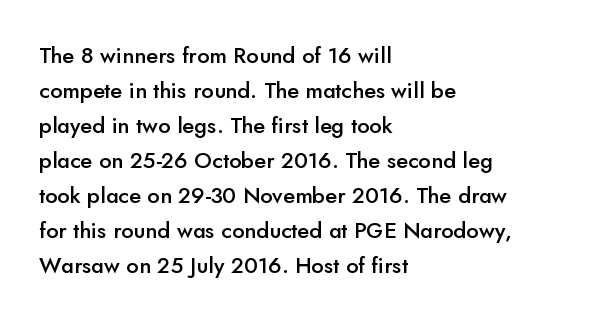
{"italic": "no", "bold": "semi", "underline": "no", "align": "left", "line_spacing": "normal", "line_spacing_ratio": 1.59, "letter_spacing": "normal", "letter_spacing_em": 0.0, "glyph_px": 22}
